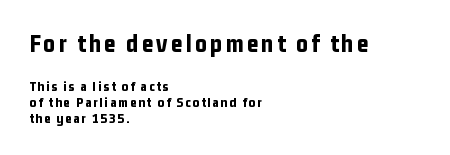
Q: Is the text bold? A: Yes.
Q: Is the text italic (slanted)? A: No, it is upright.
Q: Is the text underlined? A: No.
Q: How is the paragraph aligned? A: Left-aligned.
Q: Is the spacing between lines tight, normal or loose? A: Tight.
Q: Which block of text is set in a larger size, the first (top) or the second (bottom)? A: The first (top) one.
